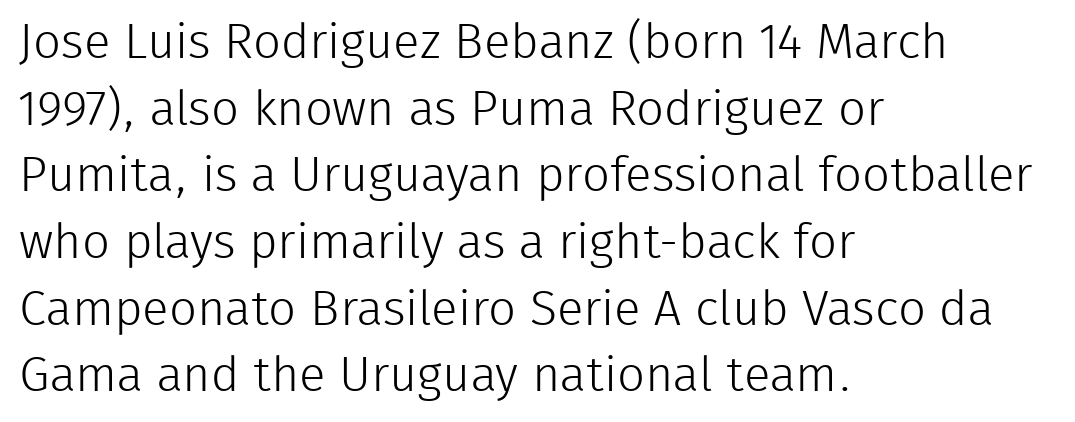
Decoration check: the copy has no underline. Tall strokes in this sample are plumb rather than angled. Is this a fixed-width face? No — the glyphs have proportional, varying widths. A typesetter would call this zero additional tracking.
